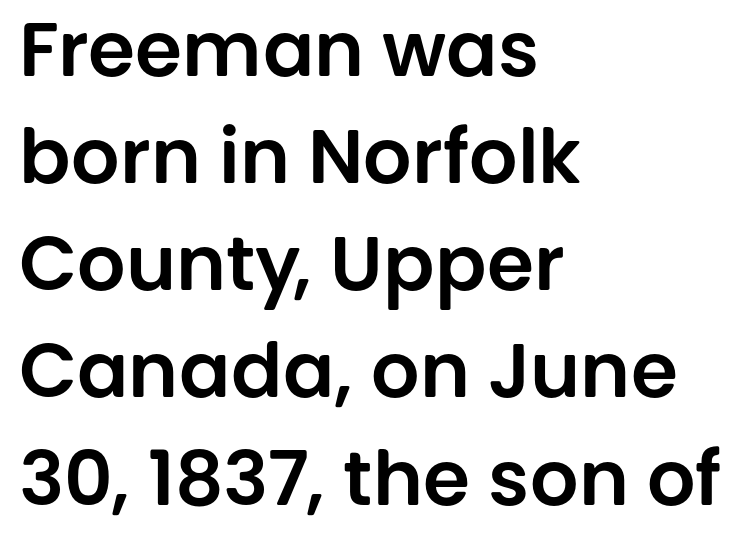
Q: Is the text italic (slanted)? A: No, it is upright.
Q: Is the typeface a serif or a sans-serif typeface? A: Sans-serif.
Q: Is the text underlined? A: No.
Q: How is the paragraph aligned? A: Left-aligned.
Q: Is the spacing between letters normal or unusually wide? A: Normal.
Q: Is the spacing between lines tight, normal or loose? A: Normal.
Q: Width (condensed, normal, or wide)? A: Normal.
Q: Stroke contrast? A: Low.
Q: x-height? A: Large.
Q: Monospaced? A: No.
